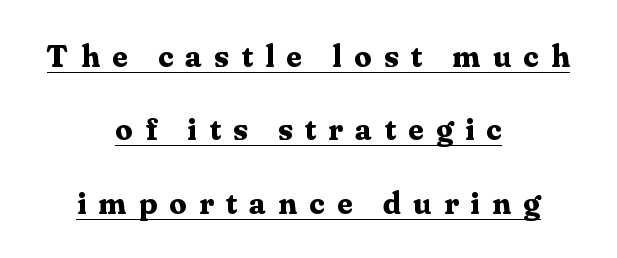
The image shows 31 px bold serif type, upright; set centered, loose line spacing (2.37x), unusually wide letter spacing (+0.39 em), underlined; medium stroke contrast and a medium x-height.
